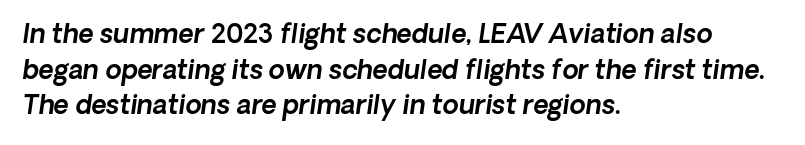
Underlining? Definitely not there. Line starts are locked; line ends wander. This rendering leaves character spacing at its baseline value. Evenly set lines give the paragraph a standard silhouette.
